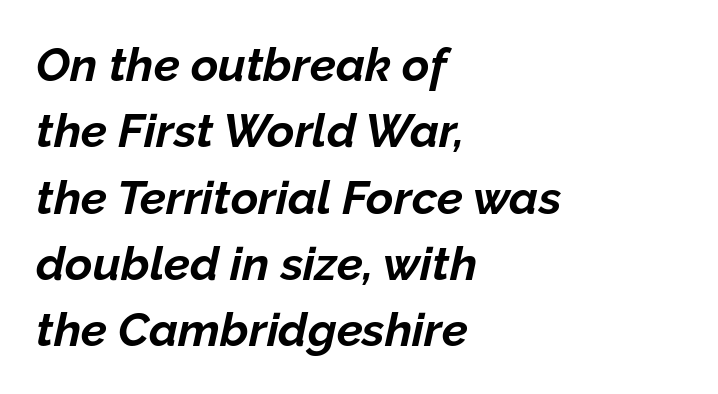
Q: Is the text bold? A: Yes.
Q: Is the text italic (slanted)? A: Yes, it leans right by about 12 degrees.
Q: Is the text underlined? A: No.
Q: How is the paragraph aligned? A: Left-aligned.
Q: Is the spacing between letters normal or unusually wide? A: Normal.
Q: Is the spacing between lines tight, normal or loose? A: Normal.
Q: Width (condensed, normal, or wide)? A: Normal.
Q: Stroke contrast? A: Low.
Q: x-height? A: Medium.
Q: Monospaced? A: No.
